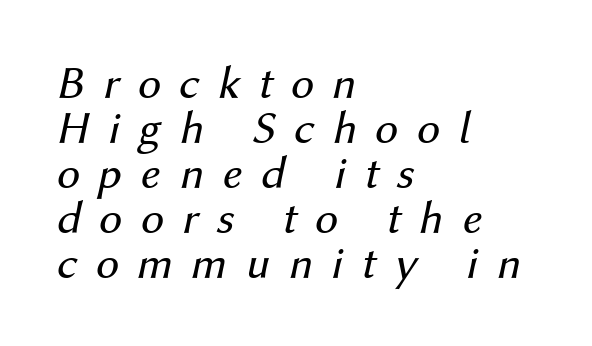
Is this a fixed-width face? No — the glyphs have proportional, varying widths. The font sits on the lighter half of the weight spectrum, regular included. A typesetter would call this leading minimal, almost set solid. The lines are quadded left. Is the type slanted? Yes — the strokes lean at a clear angle. Underline: absent.
